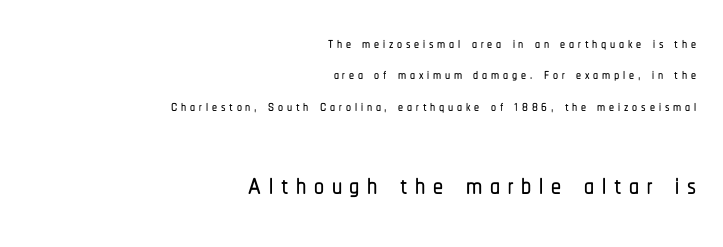
The image shows 40 px condensed sans-serif type, upright; set right-aligned, normal line spacing (1.57x), not underlined; the second (bottom) block is 2.0x larger; low stroke contrast and a medium x-height.
